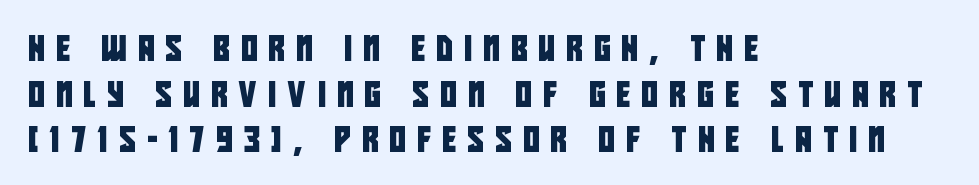
{"underline": "no", "align": "left", "line_spacing_ratio": 1.83, "letter_spacing": "wide", "letter_spacing_em": 0.46, "glyph_px": 25}
